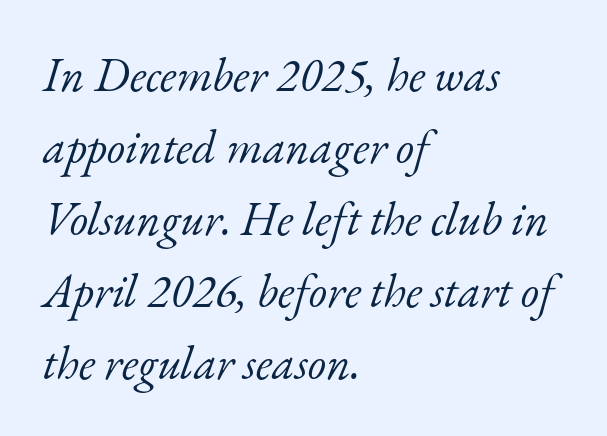
The image shows 47 px light serif type, italic (leaning right); set left-aligned, normal line spacing (1.53x), normal letter spacing, not underlined; low stroke contrast and a small x-height.
